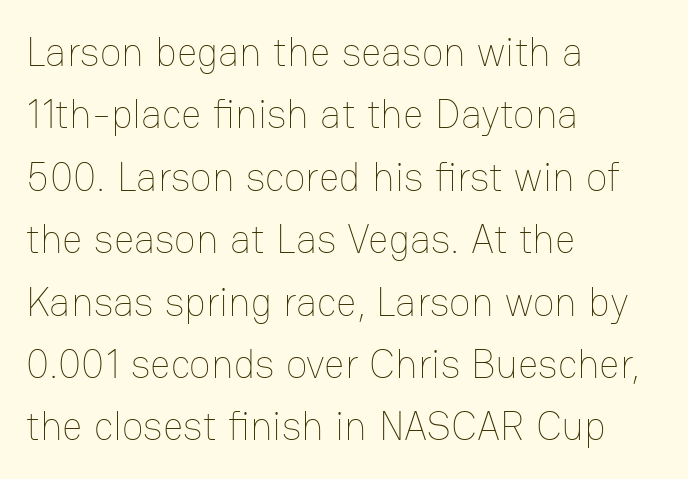
{"italic": "no", "bold": "no", "weight": "thin", "width": "normal", "stroke_contrast": "low", "x_height": "medium", "monospaced": "no", "underline": "no", "align": "left", "line_spacing": "normal", "line_spacing_ratio": 1.56, "letter_spacing": "normal", "letter_spacing_em": 0.0, "glyph_px": 40}
